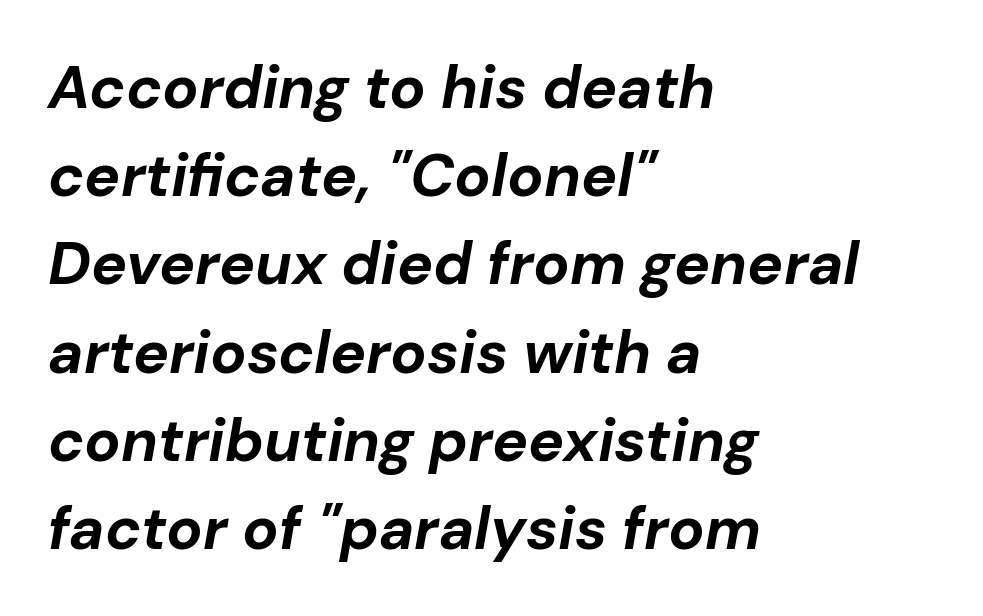
Q: Is the text bold? A: Yes.
Q: Is the text italic (slanted)? A: Yes, it leans right by about 10 degrees.
Q: Is the text underlined? A: No.
Q: How is the paragraph aligned? A: Left-aligned.
Q: Is the spacing between letters normal or unusually wide? A: Normal.
Q: Is the spacing between lines tight, normal or loose? A: Normal.
Q: Width (condensed, normal, or wide)? A: Normal.
Q: Stroke contrast? A: Low.
Q: x-height? A: Medium.
Q: Monospaced? A: No.
